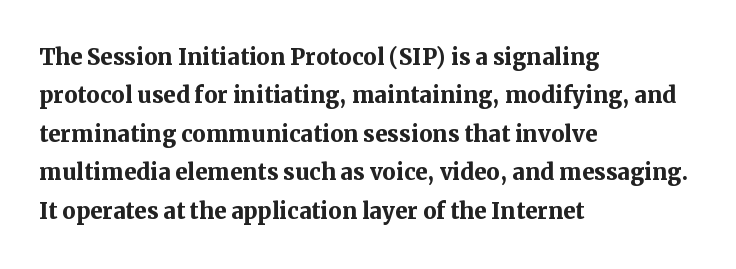
{"serif": "yes", "italic": "no", "bold": "yes", "weight": "semibold", "width": "normal", "stroke_contrast": "medium", "x_height": "medium", "monospaced": "no", "underline": "no", "align": "left", "line_spacing": "normal", "line_spacing_ratio": 1.28, "letter_spacing": "normal", "letter_spacing_em": 0.0, "glyph_px": 30}
